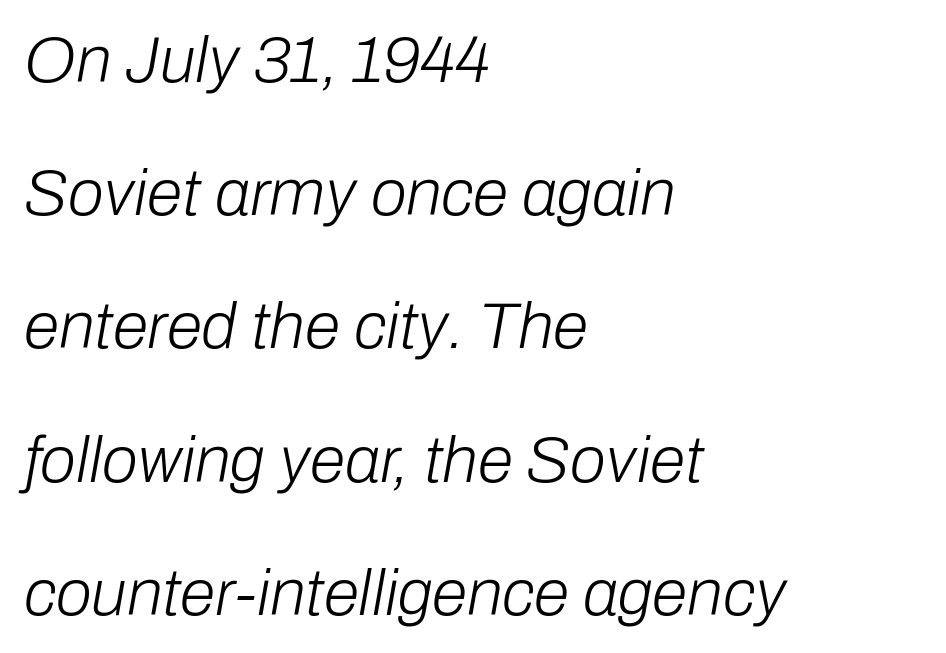
Designer's note — italics engaged. Words float on clear page, feet unadorned. The characters are drawn with everyday or finer stroke widths. This sample has the flowing, uneven cadence of proportional lettering.
